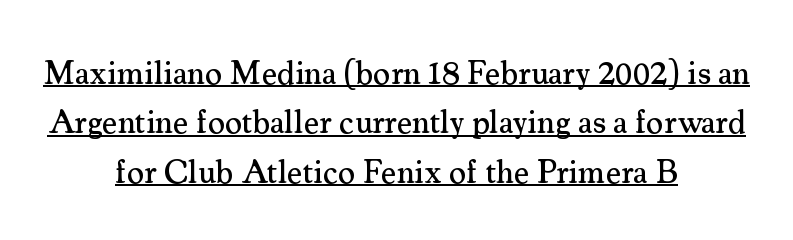
What decoration does the sample have? An underline. There is no visible air inserted between adjacent glyphs. Examine the stroke ends and you'll spot serifs. Looks like regular typesetting: each glyph gets only the width it needs. Reading down the block, each line starts at a different indent, mirrored at its end.
